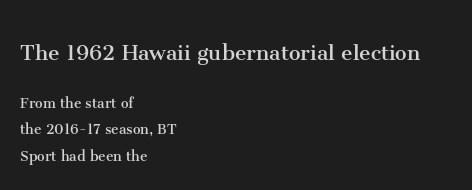
The image shows 26 px text type, upright; set left-aligned, normal line spacing (1.55x), normal letter spacing, not underlined; the first (top) block is 1.53x larger.
